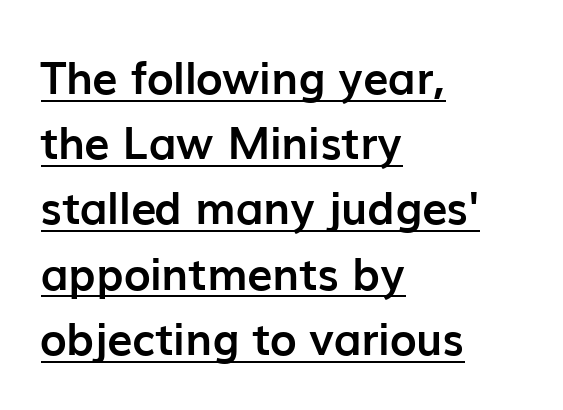
The image shows 45 px semibold sans-serif type, upright; set left-aligned, normal line spacing (1.45x), normal letter spacing, underlined; low stroke contrast and a medium x-height.
